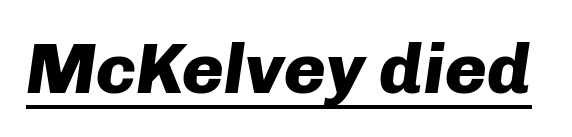
Q: Is the text bold? A: Yes.
Q: Is the text italic (slanted)? A: Yes, it leans right by about 8 degrees.
Q: Is the text underlined? A: Yes.
Q: Is the spacing between letters normal or unusually wide? A: Normal.
Q: Width (condensed, normal, or wide)? A: Normal.
Q: Stroke contrast? A: Low.
Q: x-height? A: Medium.
Q: Monospaced? A: No.
